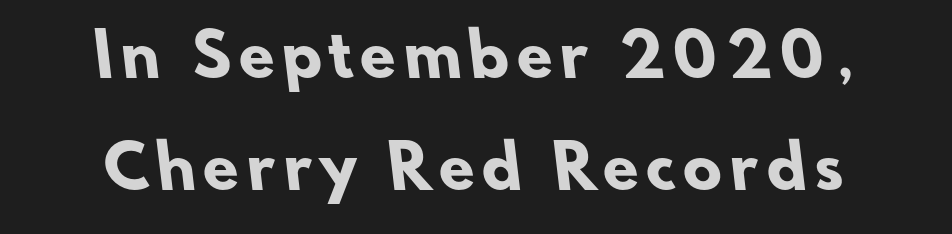
The image shows 58 px heavy sans-serif type; set centered, loose line spacing (1.93x), not underlined; low stroke contrast and a small x-height.
